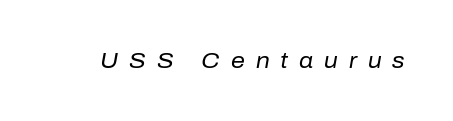
Q: Is the text bold? A: No.
Q: Is the text italic (slanted)? A: Yes, it leans right by about 10 degrees.
Q: Is the text underlined? A: No.
Q: Is the spacing between letters normal or unusually wide? A: Unusually wide.
